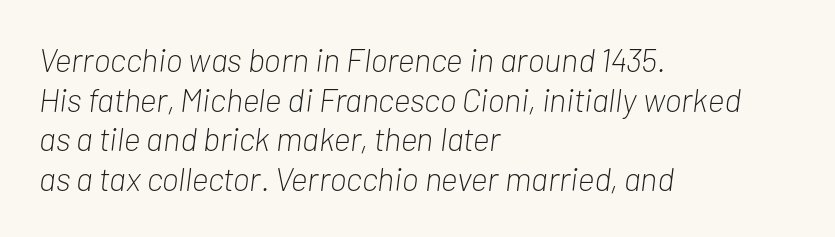
Each stroke keeps to a modest, everyday thickness or less. An italicized treatment has been applied to the whole sample. Short note: letters normally spaced. The zone under the glyphs is completely vacant.
